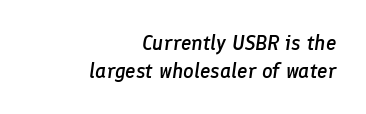
Is the block centered? No — it sits flush against the right margin. Normally led — the rows are evenly, conventionally spaced. What weight is shown? A semibold, between regular and bold. This is oblique type, the kind used for emphasis or titles. The glyphs are unaccompanied by any horizontal stroke below them. Spacing between characters is what you'd get straight out of the box.
